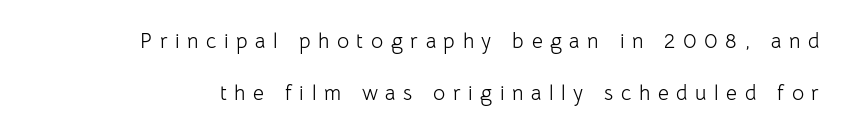
{"italic": "no", "bold": "no", "underline": "no", "line_spacing": "loose", "line_spacing_ratio": 2.48, "letter_spacing": "wide", "letter_spacing_em": 0.36, "glyph_px": 21}
